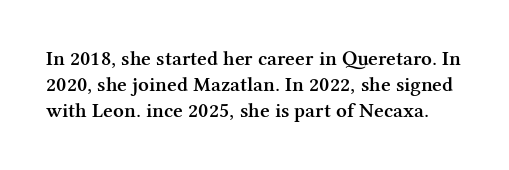
Posture: vertical. Bold? Not quite — semibold, heavier than regular but stopping short. There is no visible air inserted between adjacent glyphs. Lines of text with bare space underneath.
